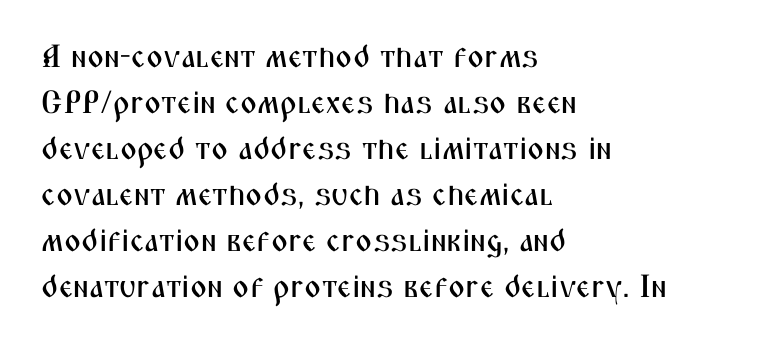
The image shows 32 px condensed sans-serif type, upright; set left-aligned, normal line spacing (1.44x), normal letter spacing, not underlined; medium stroke contrast and a medium x-height.
